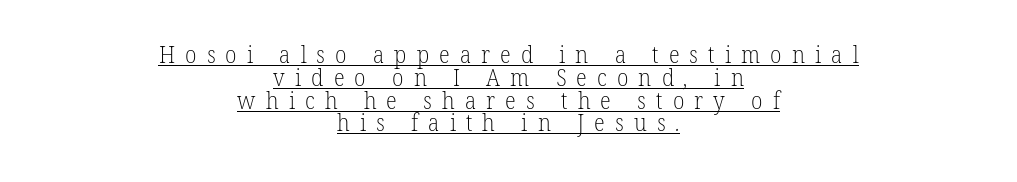
{"bold": "no", "underline": "yes", "align": "center", "line_spacing": "tight", "line_spacing_ratio": 0.99, "letter_spacing": "wide", "letter_spacing_em": 0.44, "glyph_px": 23}
